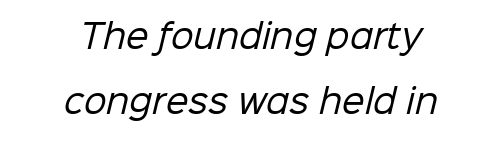
Q: Is the text bold? A: No.
Q: Is the typeface a serif or a sans-serif typeface? A: Sans-serif.
Q: Is the text underlined? A: No.
Q: How is the paragraph aligned? A: Centered.
Q: Is the spacing between letters normal or unusually wide? A: Normal.
Q: Is the spacing between lines tight, normal or loose? A: Loose.
Q: Width (condensed, normal, or wide)? A: Normal.
Q: Stroke contrast? A: Low.
Q: x-height? A: Medium.
Q: Monospaced? A: No.
